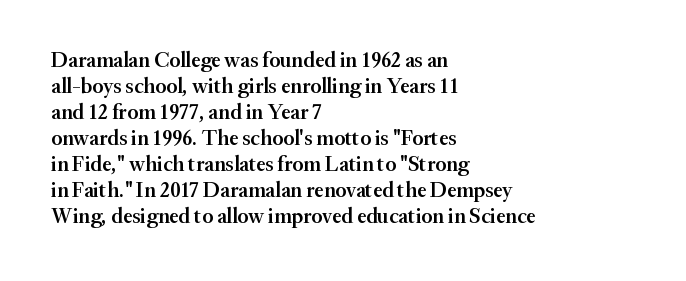
Set as a demibold, roughly 600 on the weight scale. Letter spacing: default. Where is the straight margin? On the left. Designer's note — italics off, roman on. Descenders are the only things crossing below the line.
